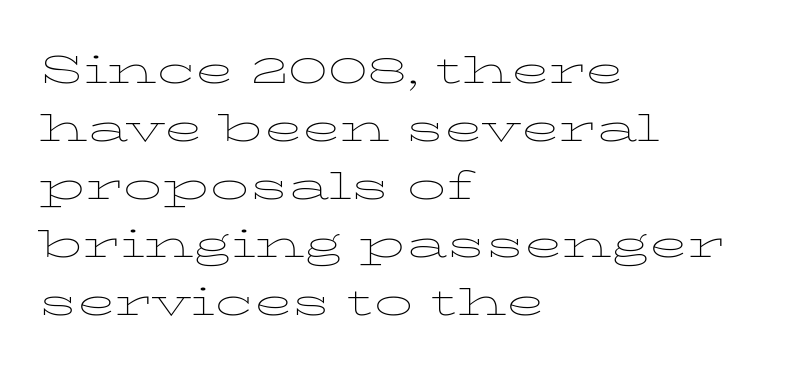
The image shows 39 px thin, wide serif type, upright; set left-aligned, normal line spacing (1.49x), normal letter spacing, not underlined; low stroke contrast and a medium x-height.
